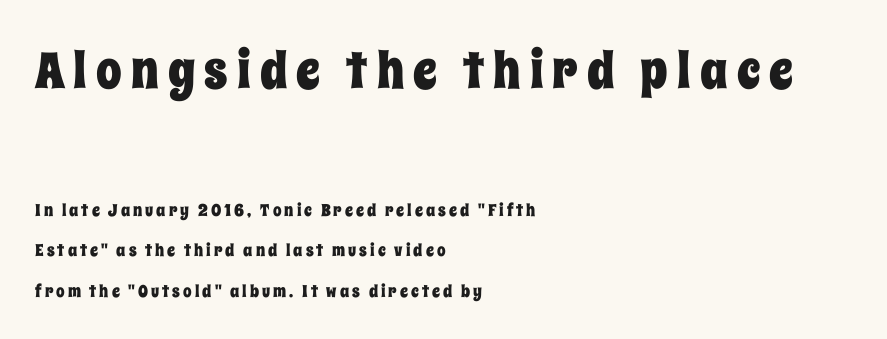
{"italic": "no", "width": "condensed", "stroke_contrast": "low", "x_height": "large", "monospaced": "no", "underline": "no", "align": "left", "line_spacing": "loose", "line_spacing_ratio": 2.39, "larger_block": "first", "size_ratio": 3.0, "glyph_px": 51}
